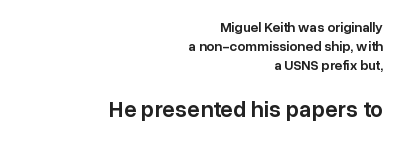
{"italic": "no", "bold": "semi", "underline": "no", "align": "right", "line_spacing": "normal", "line_spacing_ratio": 1.36, "letter_spacing": "normal", "letter_spacing_em": 0.0, "larger_block": "second", "size_ratio": 1.64, "glyph_px": 23}
